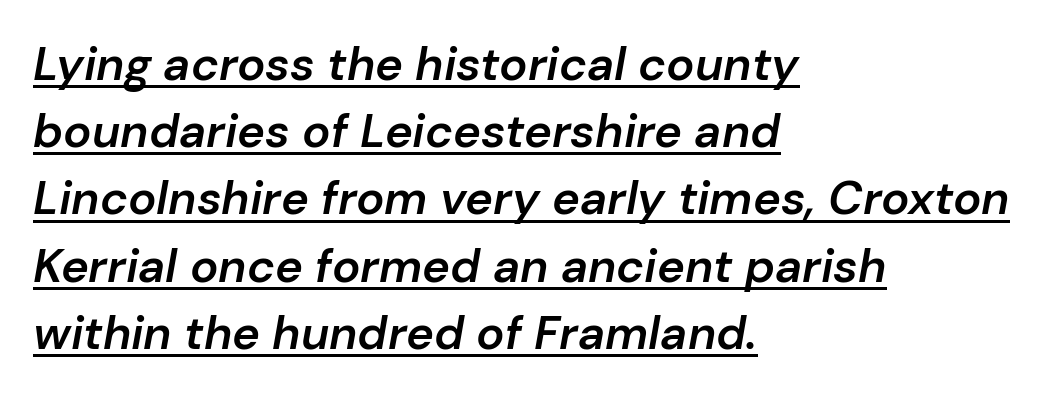
Typeset ragged right — the left edge is the straight one. The string is rendered with underlining switched on. In terms of weight, the rendering is demibold, just under bold. Italic: yes, the glyphs are oblique. How would I describe the line gaps? Plain and ordinary.
